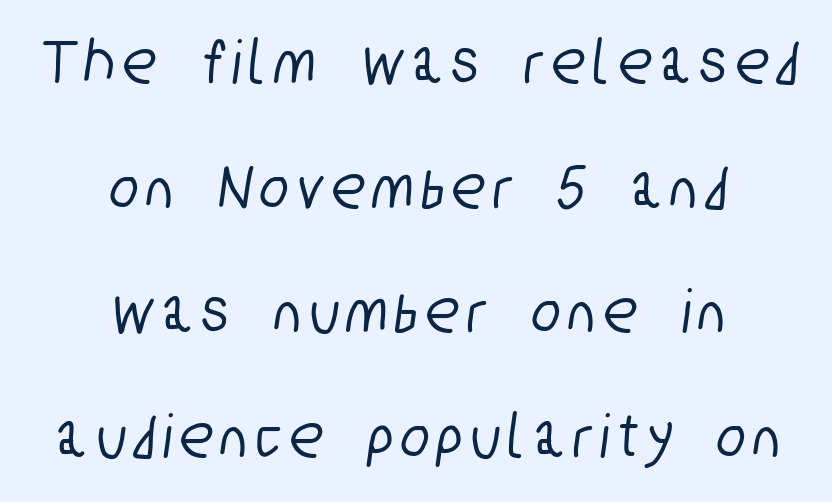
The image shows 66 px condensed sans-serif type; set centered, line spacing 1.89x, not underlined; low stroke contrast and a medium x-height.
